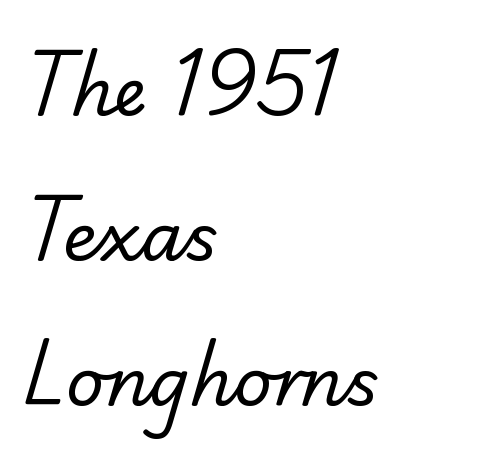
The image shows 66 px regular-weight sans-serif type; set left-aligned, loose line spacing (2.2x), normal letter spacing, not underlined; low stroke contrast and a small x-height.
